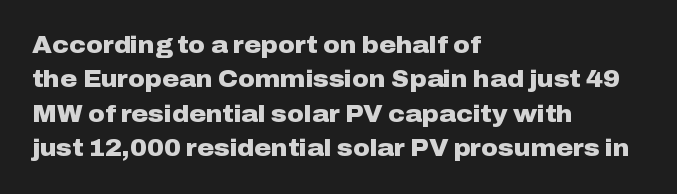
Q: Is the text bold? A: Yes.
Q: Is the text italic (slanted)? A: No, it is upright.
Q: Is the text underlined? A: No.
Q: How is the paragraph aligned? A: Left-aligned.
Q: Is the spacing between letters normal or unusually wide? A: Normal.
Q: Is the spacing between lines tight, normal or loose? A: Normal.
